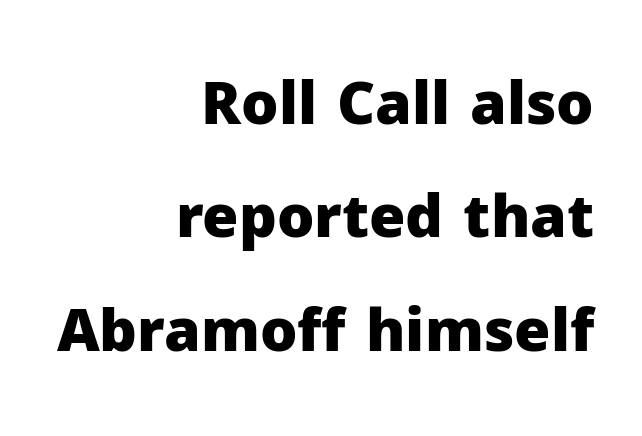
The image shows 59 px heavy sans-serif type, upright; set right-aligned, loose line spacing (1.92x), normal letter spacing, not underlined; low stroke contrast and a medium x-height.
